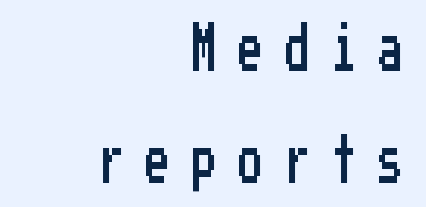
The image shows 48 px condensed sans-serif type, upright; set right-aligned, loose line spacing (2.34x), unusually wide letter spacing (+0.47 em), not underlined; low stroke contrast and a medium x-height.
